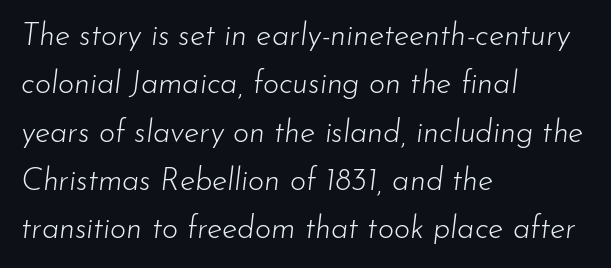
Just letters on the line, the space beneath them empty. Unbolded letterforms with no extra heft. Style check: oblique. Short note: letters normally spaced. Here the designer chose a conventional face with non-uniform glyph widths.
